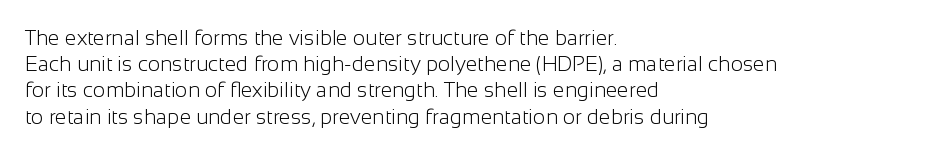
The image shows 21 px text type, upright; set left-aligned, normal line spacing (1.25x), normal letter spacing, not underlined.
